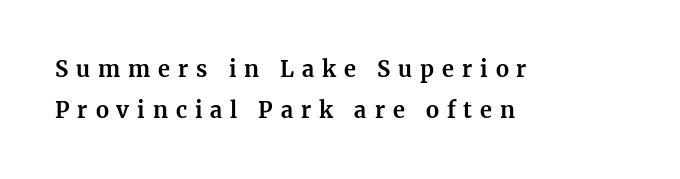
The image shows 22 px bold type, upright; set left-aligned, line spacing 1.85x, unusually wide letter spacing (+0.36 em), not underlined.
